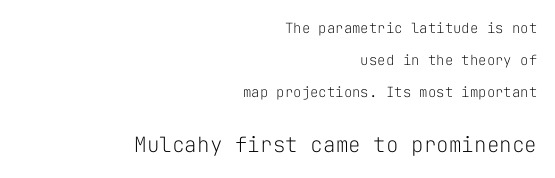
{"italic": "no", "bold": "no", "underline": "no", "align": "right", "line_spacing": "loose", "line_spacing_ratio": 2.27, "letter_spacing": "normal", "letter_spacing_em": 0.0, "larger_block": "second", "size_ratio": 1.5, "glyph_px": 21}
